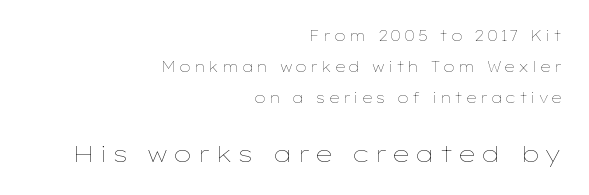
The image shows 23 px text type, upright; set right-aligned, loose line spacing (2.22x), unusually wide letter spacing (+0.2 em), not underlined; the second (bottom) block is 1.64x larger.
